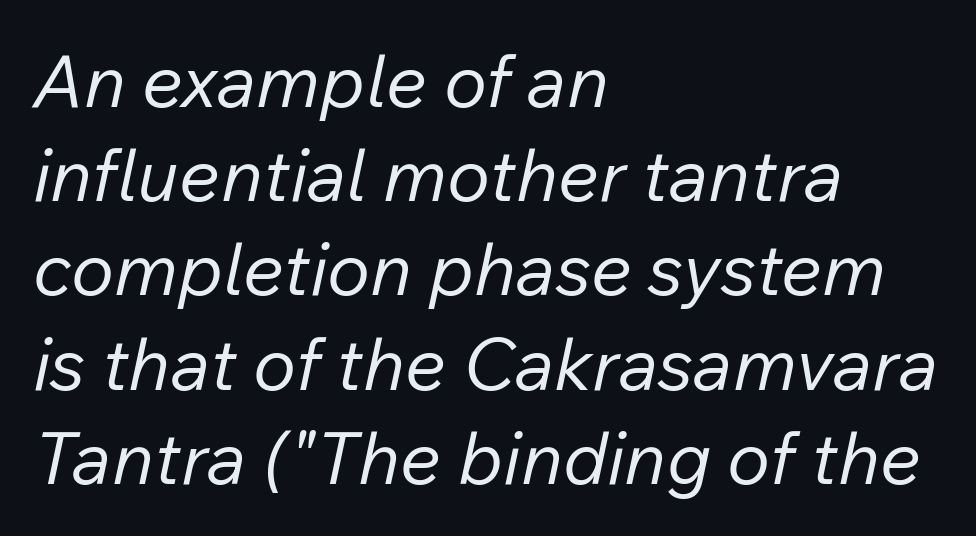
Q: Is the text bold? A: No.
Q: Is the text italic (slanted)? A: Yes, it leans right by about 12 degrees.
Q: Is the text underlined? A: No.
Q: How is the paragraph aligned? A: Left-aligned.
Q: Is the spacing between letters normal or unusually wide? A: Normal.
Q: Is the spacing between lines tight, normal or loose? A: Normal.
Q: Width (condensed, normal, or wide)? A: Normal.
Q: Stroke contrast? A: Low.
Q: x-height? A: Medium.
Q: Monospaced? A: No.
